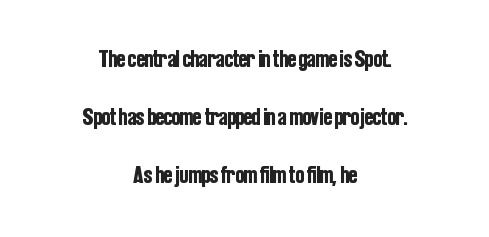
Q: Is the text italic (slanted)? A: No, it is upright.
Q: Is the text underlined? A: No.
Q: How is the paragraph aligned? A: Centered.
Q: Is the spacing between letters normal or unusually wide? A: Normal.
Q: Is the spacing between lines tight, normal or loose? A: Loose.
